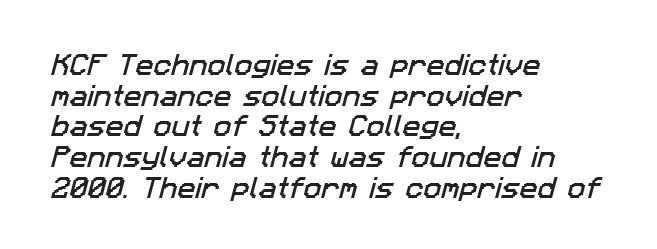
{"underline": "no", "align": "left", "line_spacing": "normal", "line_spacing_ratio": 1.28, "letter_spacing": "normal", "letter_spacing_em": 0.0, "glyph_px": 24}
